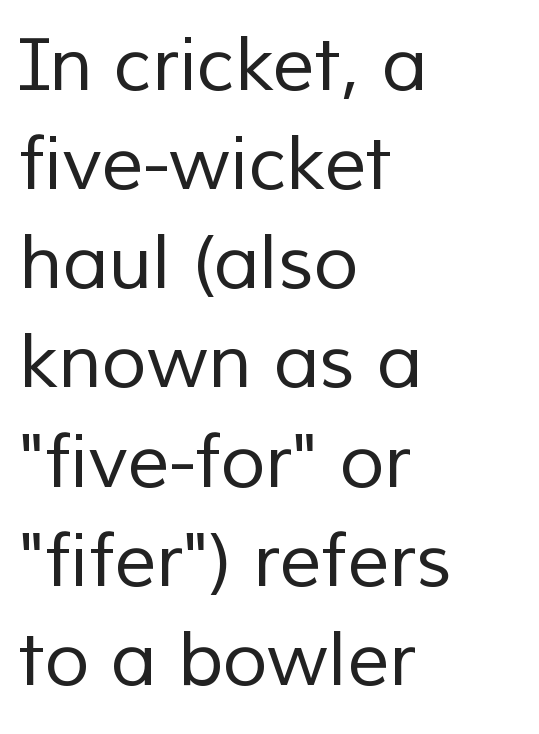
One-word summary of the alignment: left. Does the leading feel generous? No, just average. Anything drawn beneath the words? Only blank space. Is this a fixed-width face? No — the glyphs have proportional, varying widths. Note: no serifs on the glyphs.
